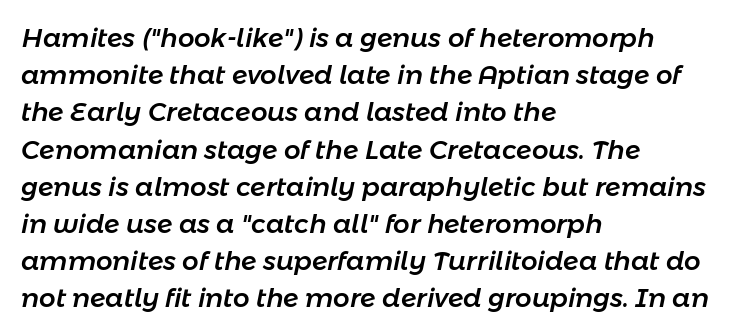
The image shows 26 px text type, italic (leaning right); set left-aligned, normal line spacing (1.43x), normal letter spacing, not underlined.
